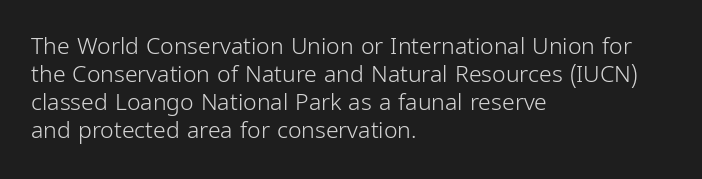
The image shows 23 px text type, upright; set left-aligned, line spacing 1.22x, normal letter spacing, not underlined.
